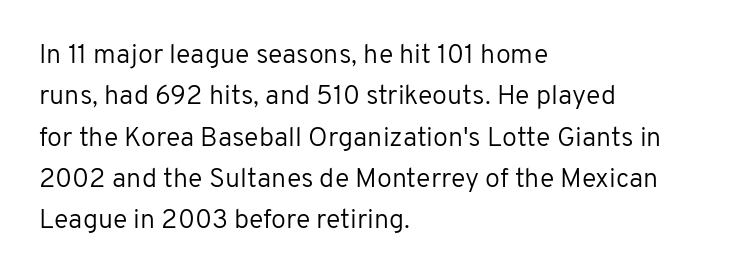
{"italic": "no", "bold": "no", "underline": "no", "align": "left", "line_spacing": "normal", "line_spacing_ratio": 1.53, "letter_spacing": "normal", "letter_spacing_em": 0.0, "glyph_px": 27}
